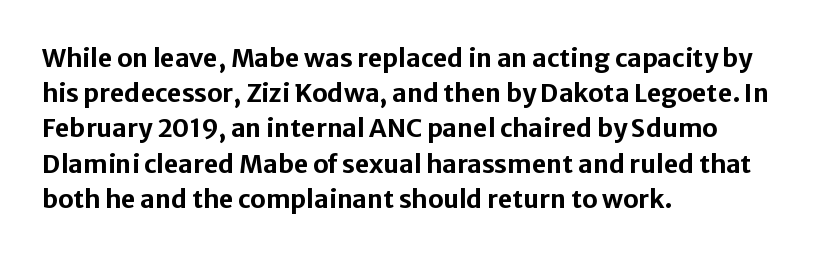
{"italic": "no", "bold": "yes", "underline": "no", "align": "left", "line_spacing": "normal", "line_spacing_ratio": 1.41, "letter_spacing": "normal", "letter_spacing_em": 0.0, "glyph_px": 25}
